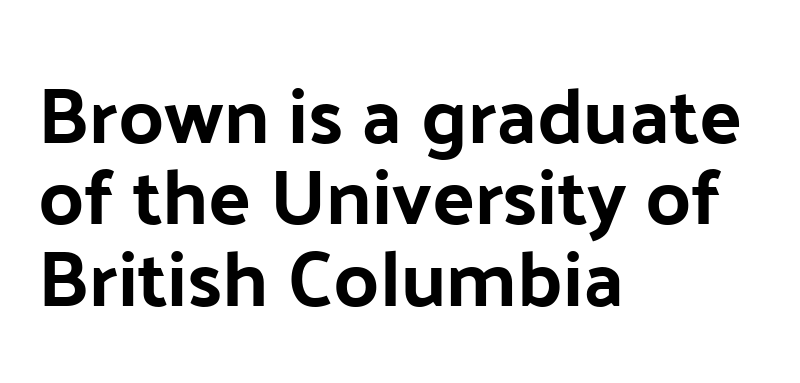
Nobody drew a line under any word here. Each letter keeps its own natural width here, so spacing adapts to shape. The characters display no serif detailing; their extremities are plain. Characters follow at the spacing the type designer built in. Posture: vertical. This block would grow much taller if given ordinary leading; it's compressed now.
